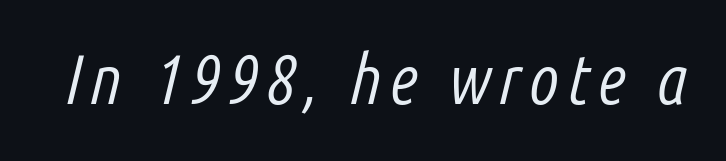
The image shows 70 px light, condensed type, italic (leaning right); set not underlined; low stroke contrast and a medium x-height.
